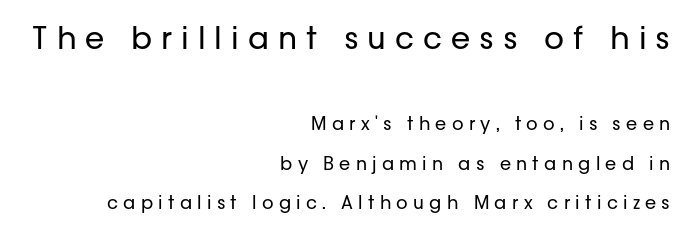
The composition opens big and finishes small. The passage is arranged like a letterhead date or caption credit — flush right. Regarding leading, the lines here are spaced well apart. Clear beneath every line of the passage.
